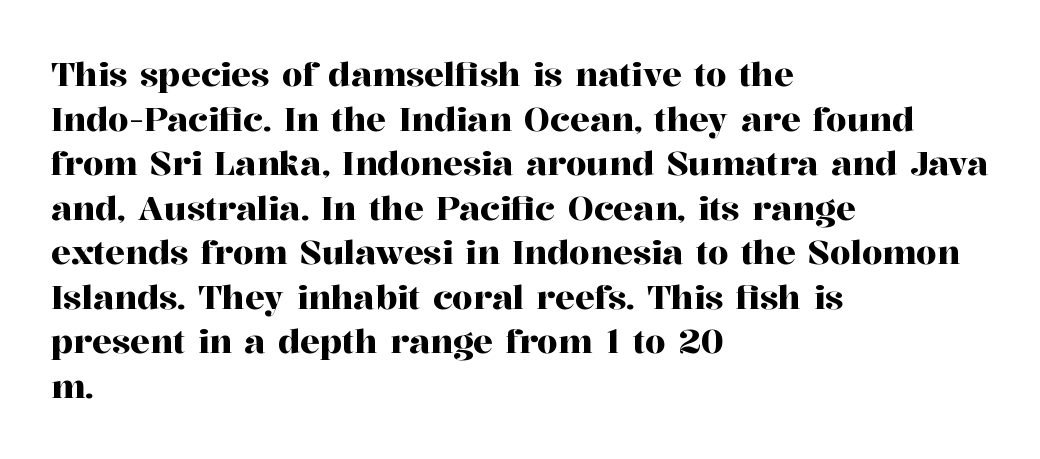
Q: Is the text italic (slanted)? A: No, it is upright.
Q: Is the typeface a serif or a sans-serif typeface? A: Serif.
Q: Is the text underlined? A: No.
Q: How is the paragraph aligned? A: Left-aligned.
Q: Is the spacing between letters normal or unusually wide? A: Normal.
Q: Is the spacing between lines tight, normal or loose? A: Normal.
Q: Width (condensed, normal, or wide)? A: Normal.
Q: Stroke contrast? A: High.
Q: x-height? A: Medium.
Q: Monospaced? A: No.
